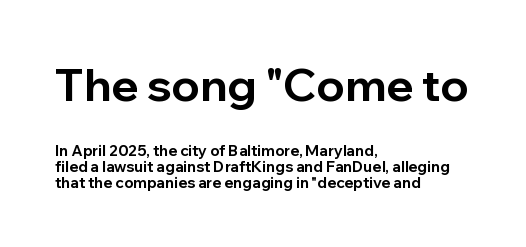
{"serif": "no", "italic": "no", "bold": "yes", "weight": "bold", "width": "normal", "stroke_contrast": "low", "x_height": "medium", "monospaced": "no", "underline": "no", "align": "left", "line_spacing": "tight", "line_spacing_ratio": 1.08, "letter_spacing": "normal", "letter_spacing_em": 0.0, "larger_block": "first", "size_ratio": 3.0, "glyph_px": 45}
